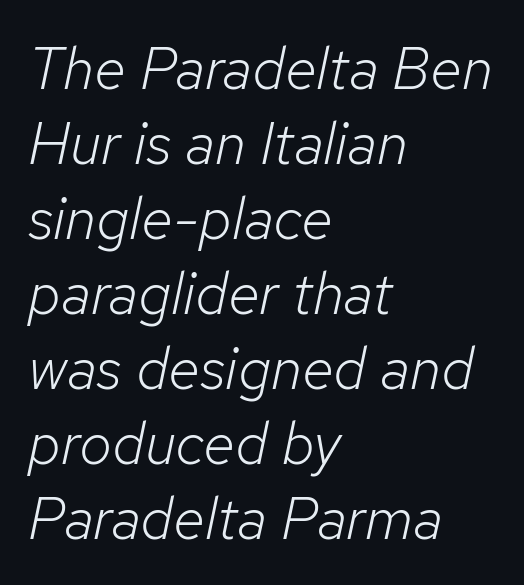
The image shows 59 px light type, italic (leaning right); set left-aligned, normal line spacing (1.27x), normal letter spacing, not underlined; low stroke contrast and a medium x-height.
